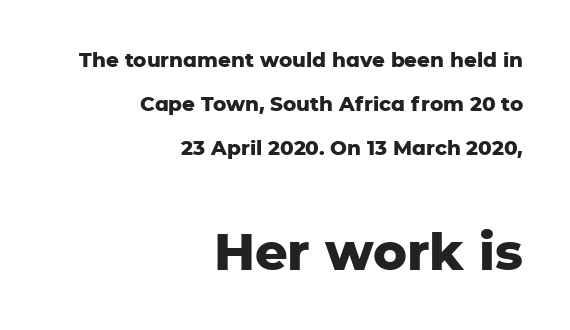
Q: Is the text bold? A: Yes.
Q: Is the text italic (slanted)? A: No, it is upright.
Q: Is the typeface a serif or a sans-serif typeface? A: Sans-serif.
Q: Is the text underlined? A: No.
Q: How is the paragraph aligned? A: Right-aligned.
Q: Is the spacing between letters normal or unusually wide? A: Normal.
Q: Is the spacing between lines tight, normal or loose? A: Loose.
Q: Which block of text is set in a larger size, the first (top) or the second (bottom)? A: The second (bottom) one.
Q: Width (condensed, normal, or wide)? A: Normal.
Q: Stroke contrast? A: Low.
Q: x-height? A: Medium.
Q: Monospaced? A: No.
